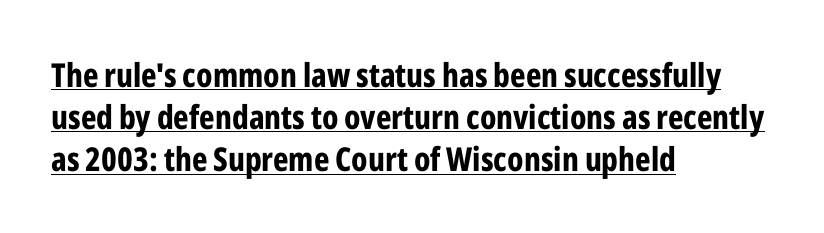
{"serif": "no", "italic": "no", "bold": "yes", "weight": "bold", "width": "condensed", "stroke_contrast": "low", "x_height": "medium", "monospaced": "no", "underline": "yes", "align": "left", "line_spacing": "normal", "line_spacing_ratio": 1.28, "letter_spacing": "normal", "letter_spacing_em": 0.0, "glyph_px": 33}
